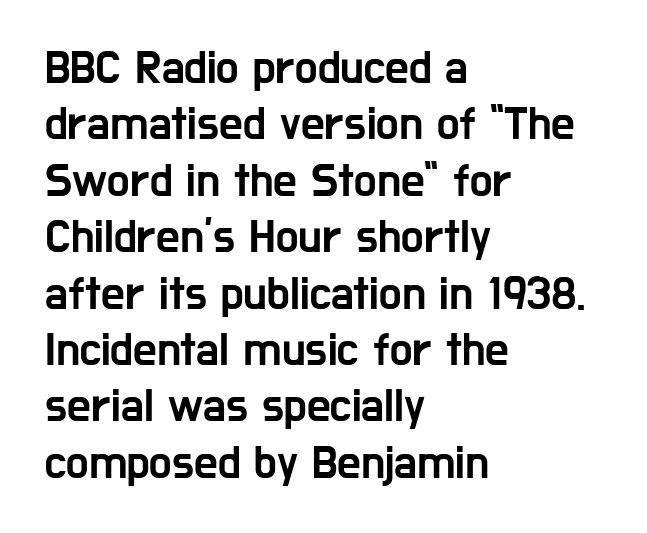
Decoration check: the copy has no underline. The horizontal fit of the characters is conventional and even. Proportional: the letters do not fall into vertical columns. This sample uses an upright cut, with every glyph sitting square on the baseline. In CSS terms this would be text-align: left.
